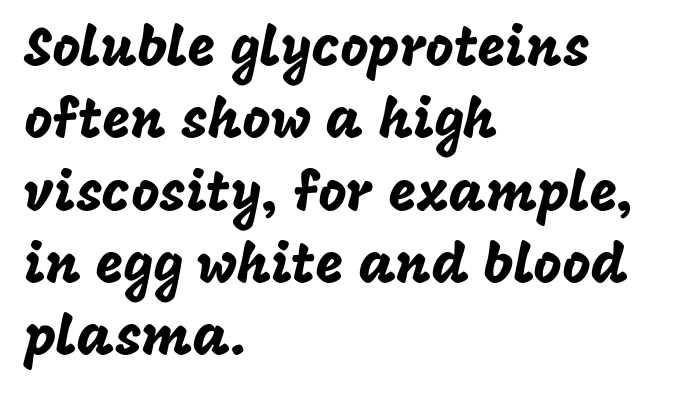
The image shows 54 px sans-serif type; set left-aligned, normal line spacing (1.34x), normal letter spacing, not underlined; low stroke contrast and a large x-height.
